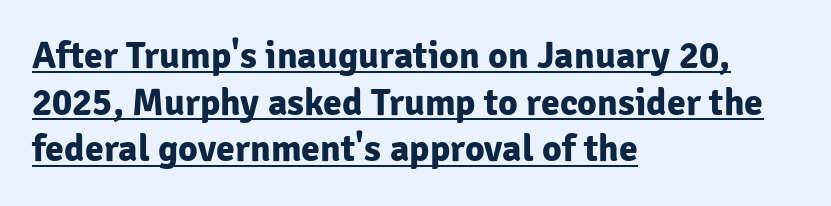
The image shows 38 px bold sans-serif type, upright; set left-aligned, line spacing 1.23x, normal letter spacing, underlined; low stroke contrast and a medium x-height.
